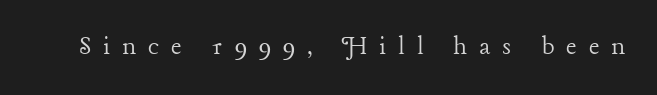
{"serif": "yes", "italic": "no", "bold": "no", "weight": "light", "width": "normal", "stroke_contrast": "low", "x_height": "medium", "monospaced": "no", "underline": "no", "letter_spacing": "wide", "letter_spacing_em": 0.41, "glyph_px": 29}
